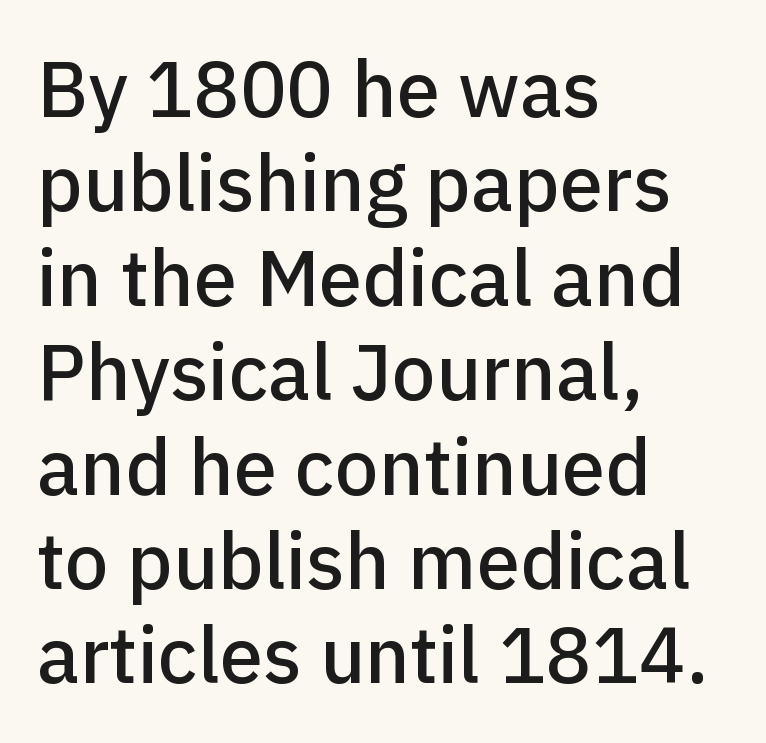
The face used here is a sans, in the tradition of grotesques and geometrics. Spacing verdict: proportional, widths tailored to each character. The lines in this sample share a left origin and differ only in where they stop. A clean baseline with only descenders dipping below it. How are the letters spaced? Ordinarily, with no added tracking.
